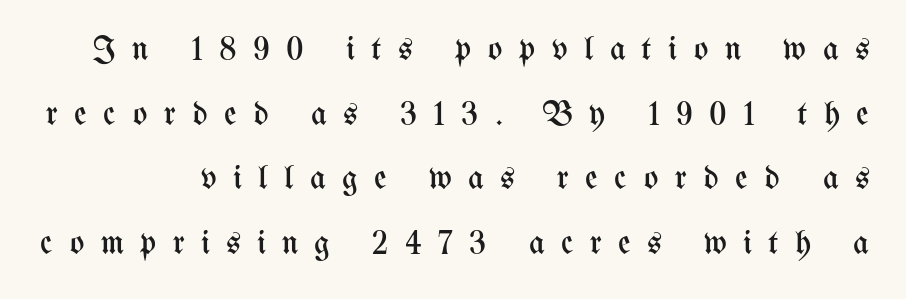
Q: Is the text bold? A: No.
Q: Is the text italic (slanted)? A: No, it is upright.
Q: Is the text underlined? A: No.
Q: Is the spacing between letters normal or unusually wide? A: Unusually wide.
Q: Is the spacing between lines tight, normal or loose? A: Loose.
Q: Width (condensed, normal, or wide)? A: Condensed.
Q: Stroke contrast? A: Medium.
Q: x-height? A: Medium.
Q: Monospaced? A: No.
